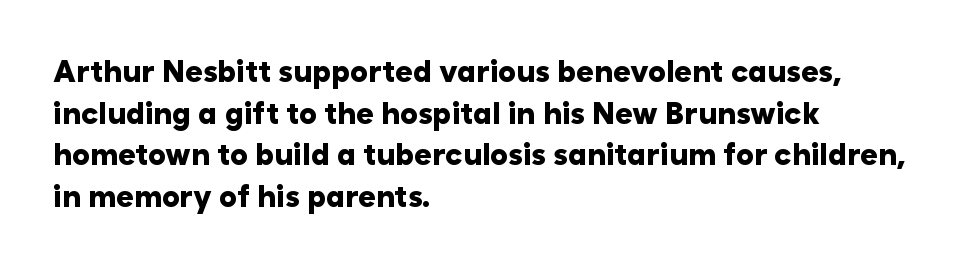
Q: Is the text bold? A: Yes.
Q: Is the text italic (slanted)? A: No, it is upright.
Q: Is the typeface a serif or a sans-serif typeface? A: Sans-serif.
Q: Is the text underlined? A: No.
Q: How is the paragraph aligned? A: Left-aligned.
Q: Is the spacing between letters normal or unusually wide? A: Normal.
Q: Is the spacing between lines tight, normal or loose? A: Normal.
Q: Width (condensed, normal, or wide)? A: Normal.
Q: Stroke contrast? A: Low.
Q: x-height? A: Medium.
Q: Monospaced? A: No.
